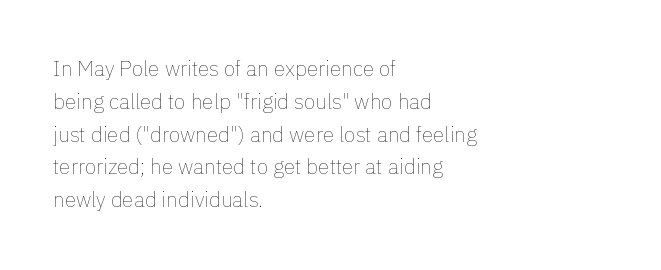
{"italic": "no", "bold": "no", "underline": "no", "align": "left", "line_spacing": "normal", "line_spacing_ratio": 1.56, "letter_spacing": "normal", "letter_spacing_em": 0.0, "glyph_px": 21}
